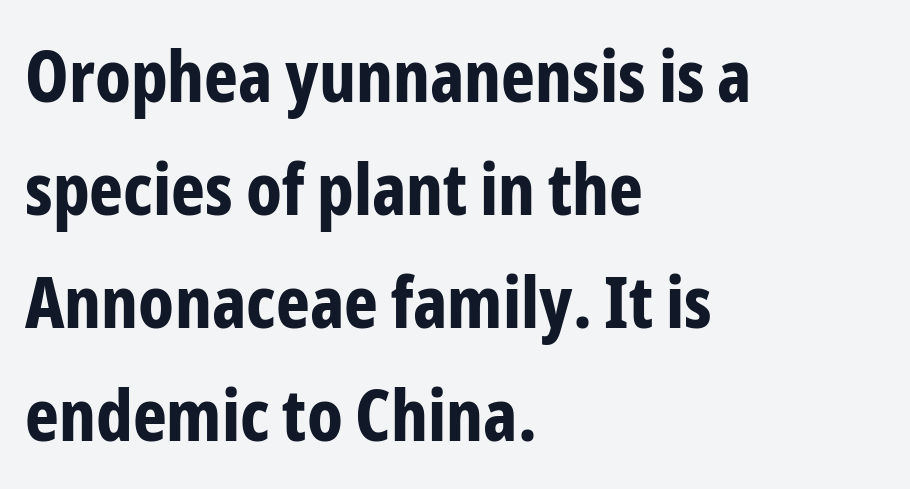
Q: Is the text bold? A: Yes.
Q: Is the text italic (slanted)? A: No, it is upright.
Q: Is the typeface a serif or a sans-serif typeface? A: Sans-serif.
Q: Is the text underlined? A: No.
Q: How is the paragraph aligned? A: Left-aligned.
Q: Is the spacing between letters normal or unusually wide? A: Normal.
Q: Is the spacing between lines tight, normal or loose? A: Normal.
Q: Width (condensed, normal, or wide)? A: Condensed.
Q: Stroke contrast? A: Low.
Q: x-height? A: Medium.
Q: Monospaced? A: No.
